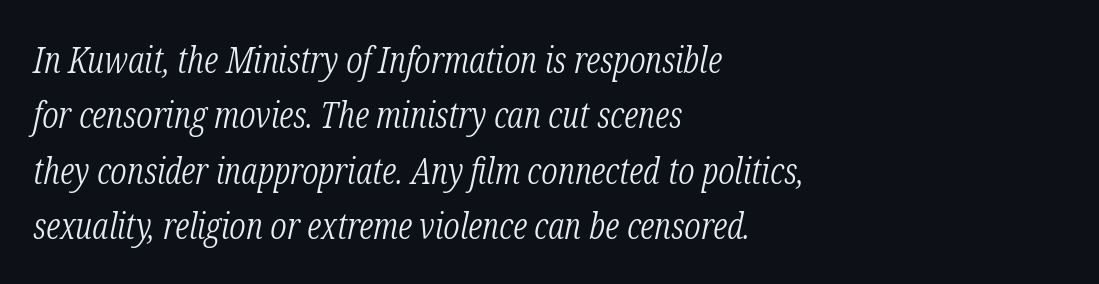
The line texture is even and compact thanks to regular tracking. The designer went with a serif here, giving each stem small feet. The glyphs look as if they've been sheared to an angle. The characters are drawn with everyday or finer stroke widths. This sample has the flowing, uneven cadence of proportional lettering.
